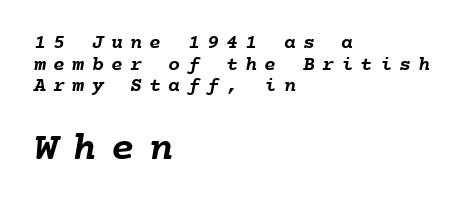
The image shows 40 px semibold type, monospaced; set left-aligned, tight line spacing (1.08x), unusually wide letter spacing (+0.36 em), not underlined; the second (bottom) block is 2.0x larger; low stroke contrast and a medium x-height.
